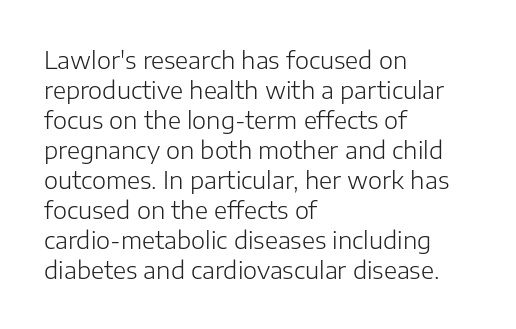
{"italic": "no", "bold": "no", "underline": "no", "align": "left", "line_spacing": "normal", "line_spacing_ratio": 1.25, "letter_spacing": "normal", "letter_spacing_em": 0.0, "glyph_px": 24}
